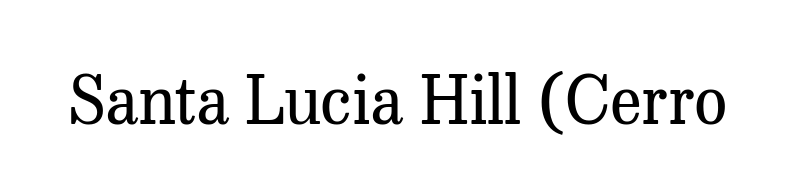
Q: Is the text bold? A: No.
Q: Is the text italic (slanted)? A: No, it is upright.
Q: Is the typeface a serif or a sans-serif typeface? A: Serif.
Q: Is the text underlined? A: No.
Q: Is the spacing between letters normal or unusually wide? A: Normal.
Q: Width (condensed, normal, or wide)? A: Normal.
Q: Stroke contrast? A: Medium.
Q: x-height? A: Medium.
Q: Monospaced? A: No.
